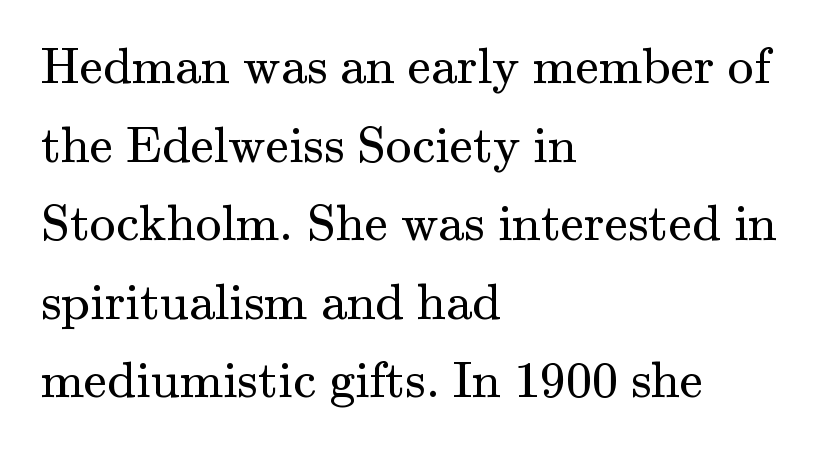
{"serif": "yes", "italic": "no", "bold": "no", "weight": "regular", "width": "normal", "stroke_contrast": "medium", "x_height": "small", "monospaced": "no", "underline": "no", "align": "left", "line_spacing": "normal", "line_spacing_ratio": 1.51, "letter_spacing": "normal", "letter_spacing_em": 0.0, "glyph_px": 52}
